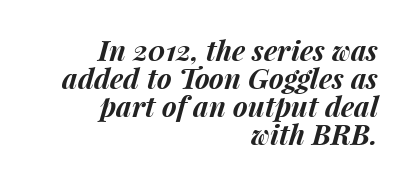
{"italic": "yes", "lean": "right", "slant_degrees": 15, "bold": "yes", "weight": "bold", "width": "normal", "stroke_contrast": "medium", "x_height": "medium", "monospaced": "no", "underline": "no", "align": "right", "line_spacing": "tight", "line_spacing_ratio": 1.0, "letter_spacing": "normal", "letter_spacing_em": 0.0, "glyph_px": 28}
